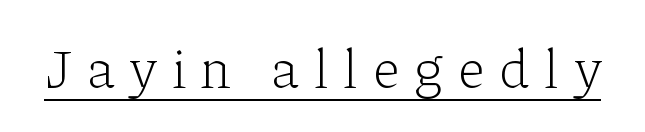
Display-style spreading of the glyphs; the letterfit is very open. In terms of posture, this sample is upright. Yep, those are serifs on the letters. What decoration does the sample have? An underline.
